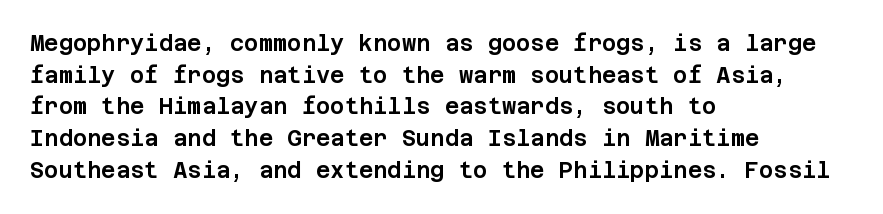
Ordinary non-slanted type is in use. Letter spacing: default. This sample is left-justified, so line endings fall wherever the words run out. Underline: absent. Successive baselines arrive at the customary interval.
